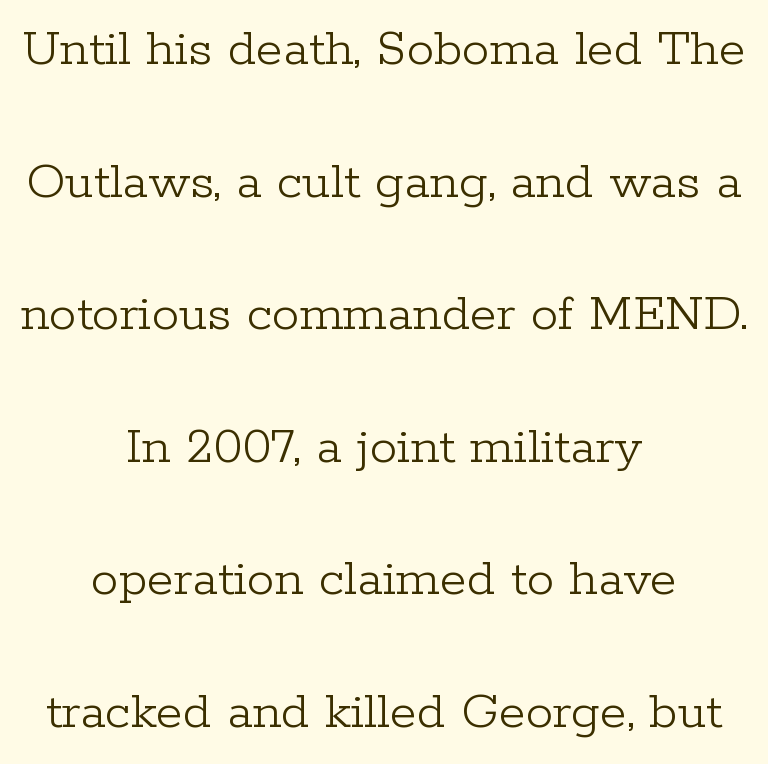
{"serif": "yes", "italic": "no", "bold": "no", "weight": "light", "width": "normal", "stroke_contrast": "low", "x_height": "medium", "monospaced": "no", "underline": "no", "align": "center", "line_spacing": "loose", "line_spacing_ratio": 2.41, "letter_spacing": "normal", "letter_spacing_em": 0.0, "glyph_px": 55}
